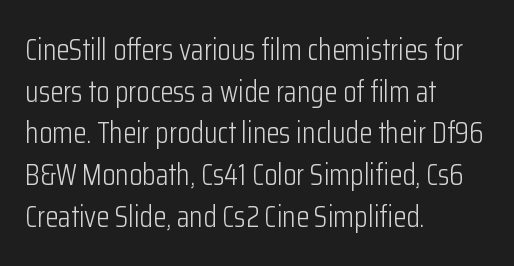
In CSS terms this would be text-align: left. Letter spacing: default. The area under the type is left untouched. Classification — sans serif. Looks like regular typesetting: each glyph gets only the width it needs. Summary of vertical rhythm: regular, with standard interline spacing.
